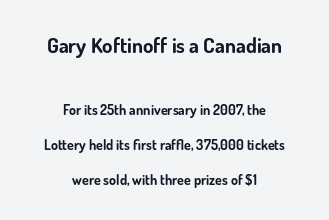
The image shows 21 px bold type, upright; set centered, loose line spacing (2.49x), normal letter spacing, not underlined; the first (top) block is 1.5x larger.
